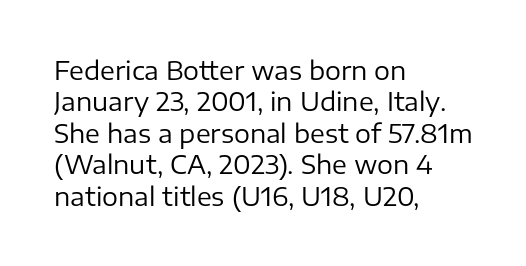
Q: Is the text bold? A: No.
Q: Is the text italic (slanted)? A: No, it is upright.
Q: Is the text underlined? A: No.
Q: How is the paragraph aligned? A: Left-aligned.
Q: Is the spacing between letters normal or unusually wide? A: Normal.
Q: Is the spacing between lines tight, normal or loose? A: Normal.
